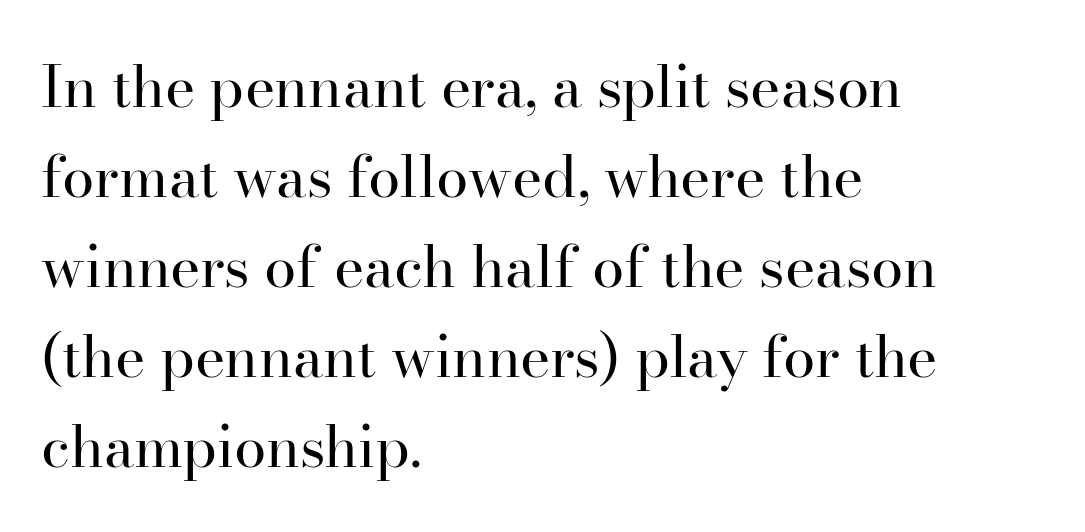
The image shows 58 px regular-weight serif type, upright; set left-aligned, normal line spacing (1.55x), normal letter spacing, not underlined; high stroke contrast and a small x-height.
